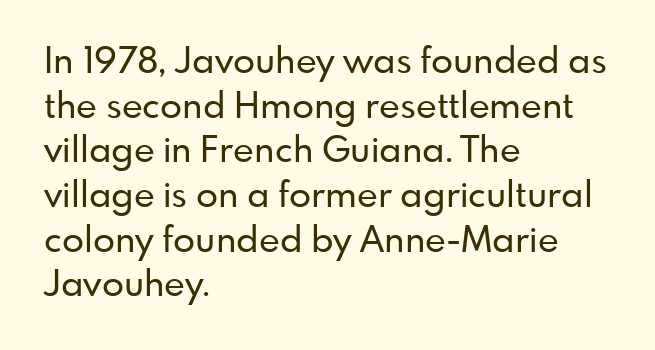
Q: Is the text italic (slanted)? A: No, it is upright.
Q: Is the typeface a serif or a sans-serif typeface? A: Sans-serif.
Q: Is the text underlined? A: No.
Q: How is the paragraph aligned? A: Left-aligned.
Q: Is the spacing between letters normal or unusually wide? A: Normal.
Q: Width (condensed, normal, or wide)? A: Normal.
Q: Stroke contrast? A: Low.
Q: x-height? A: Small.
Q: Monospaced? A: No.
